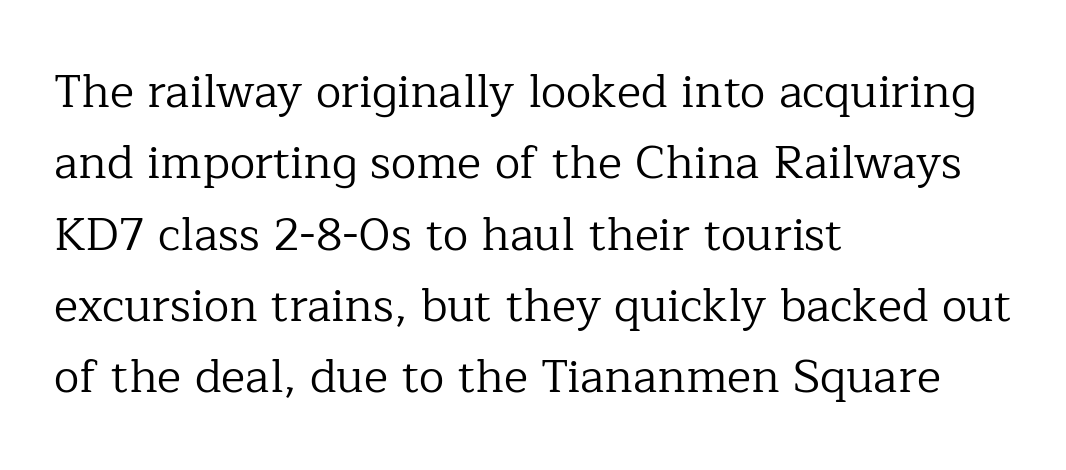
{"serif": "yes", "italic": "no", "bold": "no", "weight": "regular", "width": "normal", "stroke_contrast": "low", "x_height": "medium", "monospaced": "no", "underline": "no", "align": "left", "line_spacing": "normal", "line_spacing_ratio": 1.55, "letter_spacing": "normal", "letter_spacing_em": 0.0, "glyph_px": 46}
